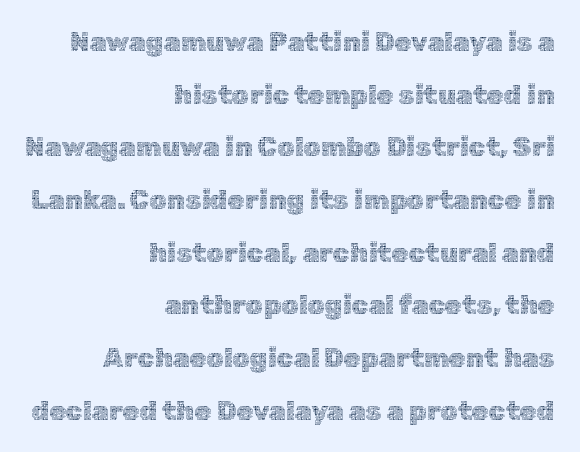
Q: Is the text bold? A: No.
Q: Is the text italic (slanted)? A: No, it is upright.
Q: Is the text underlined? A: No.
Q: How is the paragraph aligned? A: Right-aligned.
Q: Is the spacing between letters normal or unusually wide? A: Normal.
Q: Is the spacing between lines tight, normal or loose? A: Loose.
